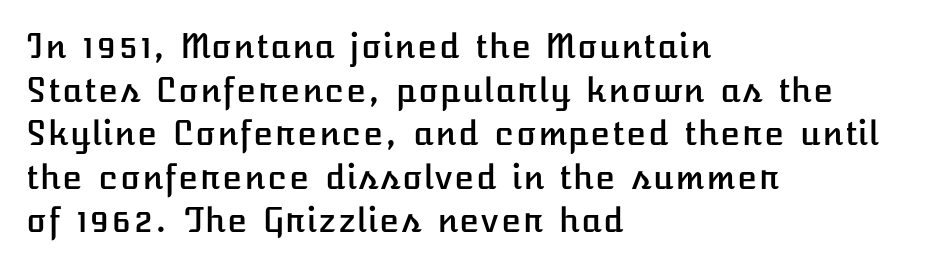
The image shows 33 px text type, upright; set left-aligned, normal line spacing (1.32x), normal letter spacing, not underlined; low stroke contrast and a medium x-height.
